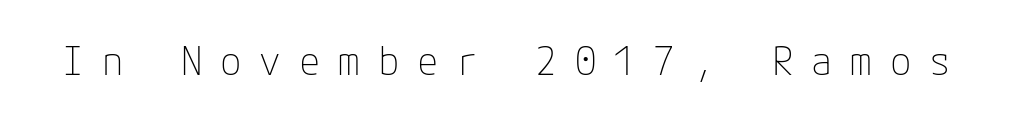
{"serif": "no", "italic": "no", "bold": "no", "weight": "thin", "width": "normal", "stroke_contrast": "low", "x_height": "medium", "underline": "no", "letter_spacing": "wide", "letter_spacing_em": 0.46, "glyph_px": 39}
